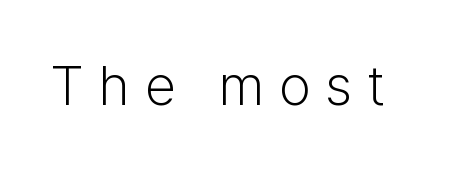
The words here are not underlined. Look at the tracking — it's clearly loosened, letters drifting apart. Ascenders rise straight up at ninety degrees. You could not count columns in this text — the font is proportionally spaced. Counters stay open thanks to moderate or lighter strokes. A typesetter would label this face a sans.
